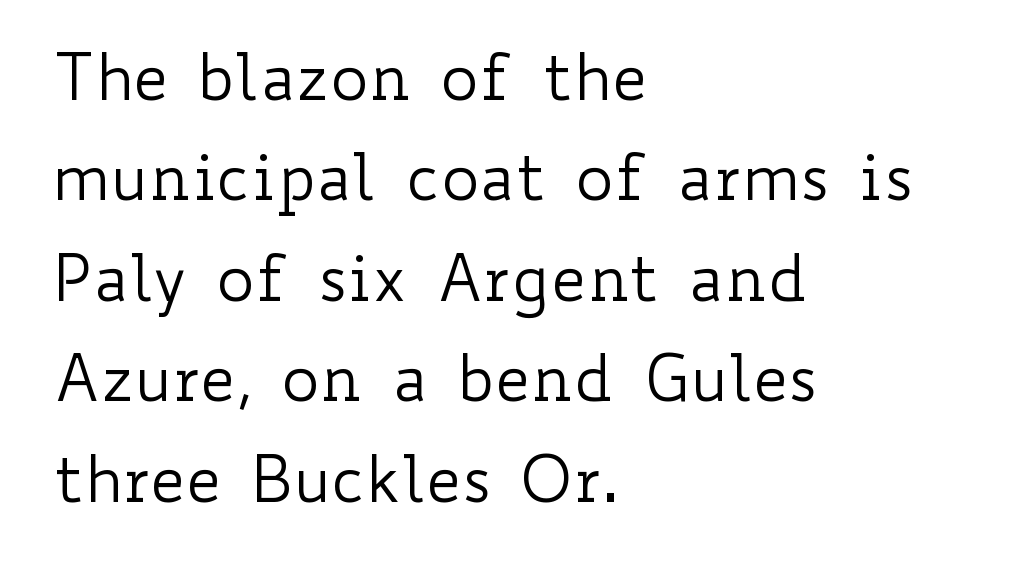
{"italic": "no", "bold": "no", "weight": "regular", "width": "wide", "stroke_contrast": "low", "x_height": "small", "monospaced": "no", "underline": "no", "align": "left", "line_spacing": "normal", "line_spacing_ratio": 1.57, "letter_spacing": "normal", "letter_spacing_em": 0.0, "glyph_px": 64}
